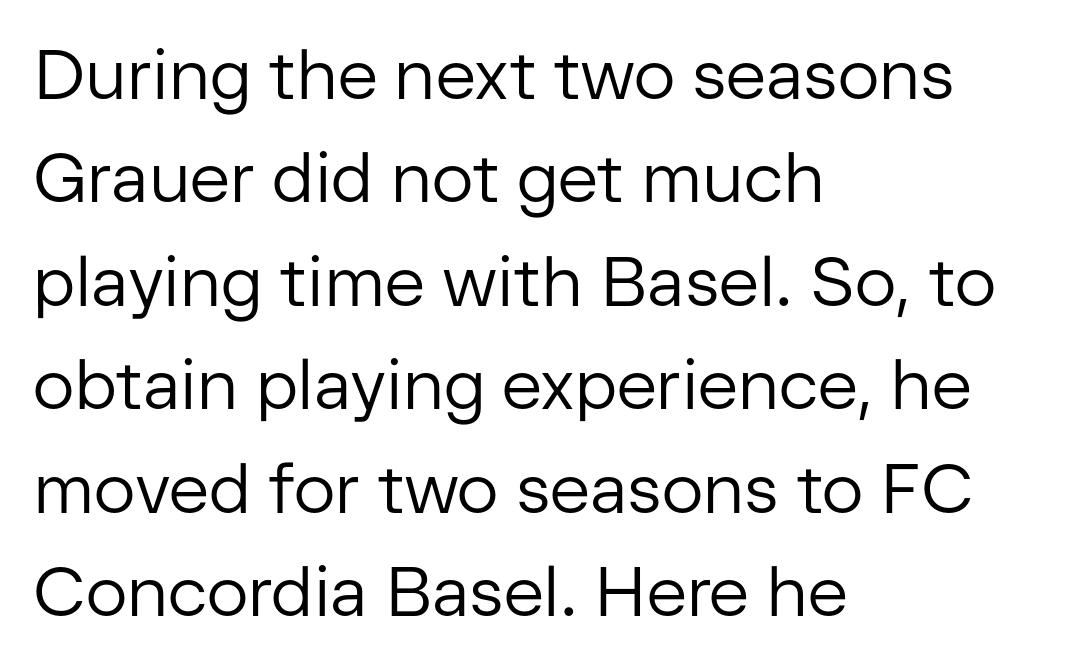
{"serif": "no", "italic": "no", "bold": "no", "weight": "regular", "width": "normal", "stroke_contrast": "low", "x_height": "medium", "monospaced": "no", "underline": "no", "align": "left", "line_spacing": "normal", "line_spacing_ratio": 1.5, "letter_spacing": "normal", "letter_spacing_em": 0.0, "glyph_px": 69}
